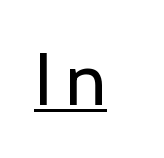
{"serif": "no", "italic": "no", "bold": "no", "weight": "regular", "width": "normal", "stroke_contrast": "low", "x_height": "medium", "monospaced": "no", "underline": "yes", "glyph_px": 73}
